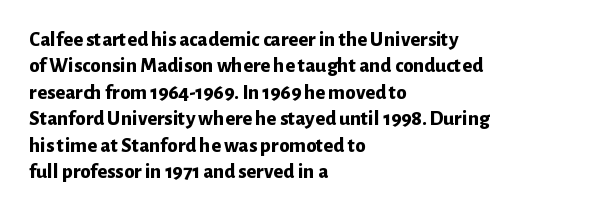
{"italic": "no", "bold": "yes", "underline": "no", "align": "left", "line_spacing": "normal", "line_spacing_ratio": 1.26, "letter_spacing": "normal", "letter_spacing_em": 0.0, "glyph_px": 21}
